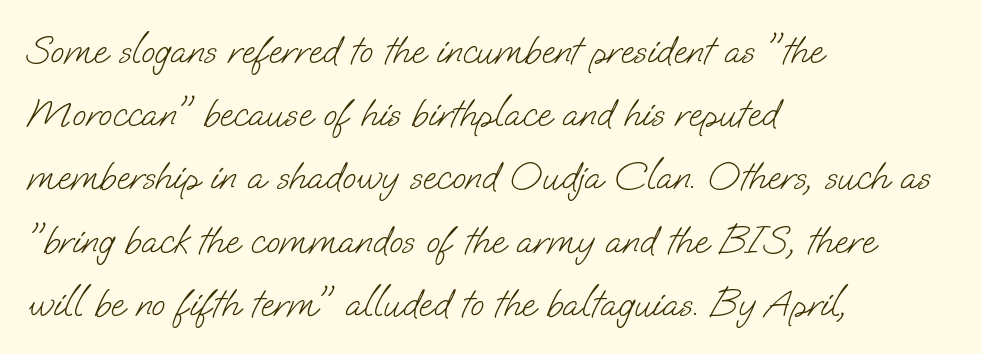
The image shows 40 px light sans-serif type; set left-aligned, normal line spacing (1.58x), normal letter spacing, not underlined; low stroke contrast and a small x-height.
